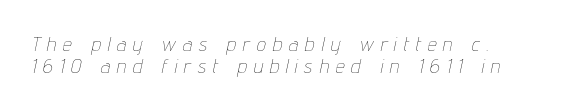
The rendering applies a slant to the glyphs. Just letters on the line, the space beneath them empty. The passage shown stacks its lines with hardly any gap. Spacing between characters has been opened up far beyond the box default. A light-to-regular cut is what we see here.
